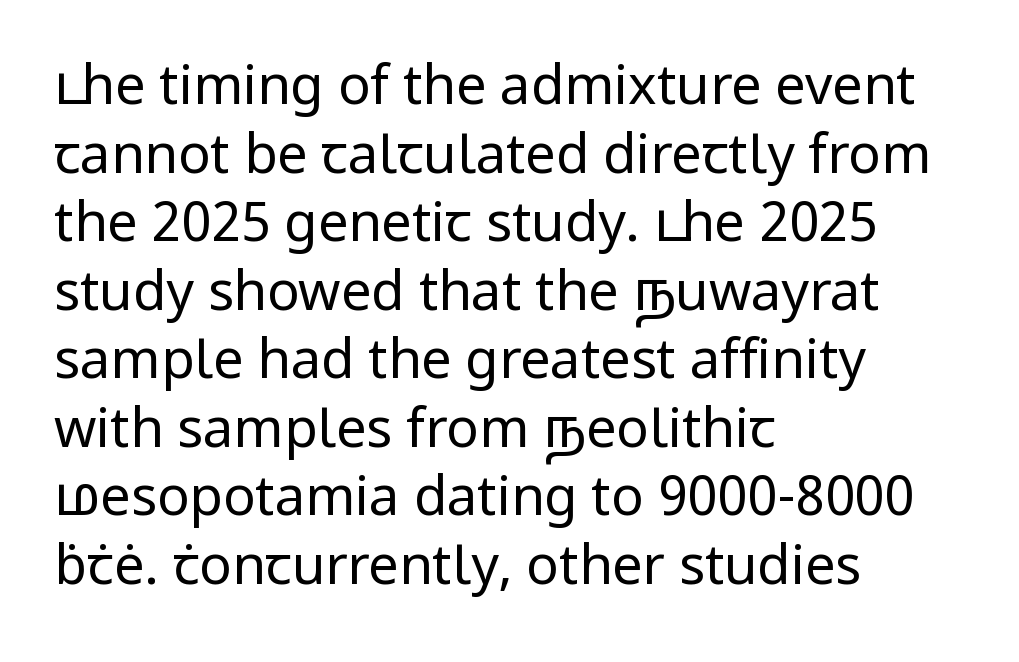
Q: Is the text bold? A: No.
Q: Is the text italic (slanted)? A: No, it is upright.
Q: Is the typeface a serif or a sans-serif typeface? A: Sans-serif.
Q: Is the text underlined? A: No.
Q: How is the paragraph aligned? A: Left-aligned.
Q: Is the spacing between letters normal or unusually wide? A: Normal.
Q: Is the spacing between lines tight, normal or loose? A: Normal.
Q: Width (condensed, normal, or wide)? A: Normal.
Q: Stroke contrast? A: Low.
Q: x-height? A: Medium.
Q: Monospaced? A: No.
